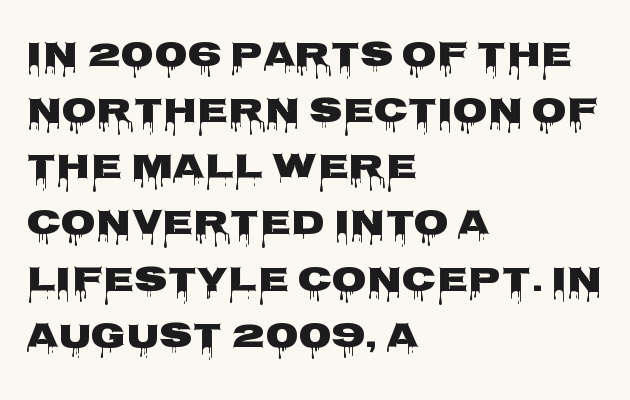
Is this a sans? Yes — the strokes have no serifs. Ascenders rise straight up at ninety degrees. Note the varied advance widths — an 'i' is clearly narrower than an 'm'. Each line starts at the same left margin while the right side varies.
